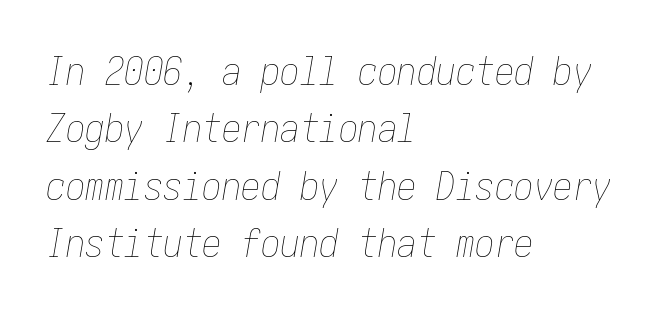
Q: Is the text bold? A: No.
Q: Is the text italic (slanted)? A: Yes, it leans right by about 10 degrees.
Q: Is the text underlined? A: No.
Q: How is the paragraph aligned? A: Left-aligned.
Q: Is the spacing between letters normal or unusually wide? A: Normal.
Q: Is the spacing between lines tight, normal or loose? A: Normal.
Q: Width (condensed, normal, or wide)? A: Condensed.
Q: Stroke contrast? A: Low.
Q: x-height? A: Medium.
